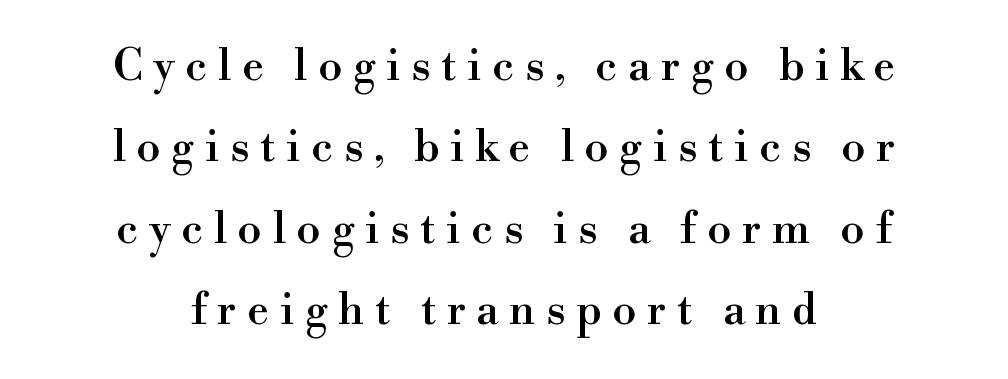
The image shows 44 px serif type, upright; set centered, line spacing 1.85x, unusually wide letter spacing (+0.24 em), not underlined; high stroke contrast and a small x-height.
